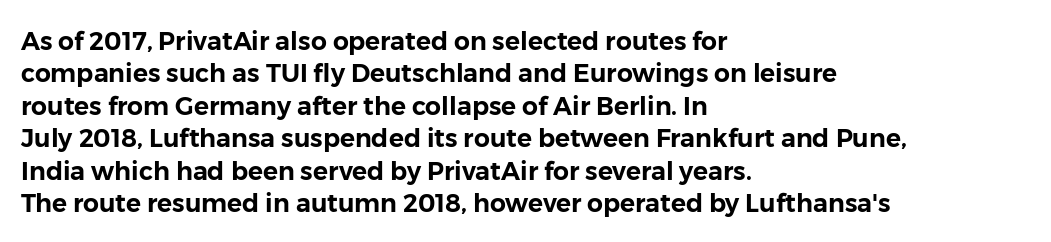
{"italic": "no", "underline": "no", "align": "left", "line_spacing": "normal", "line_spacing_ratio": 1.3, "letter_spacing": "normal", "letter_spacing_em": 0.0, "glyph_px": 25}
